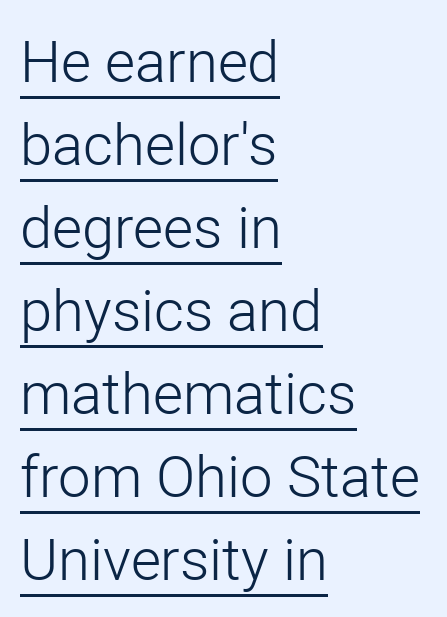
The image shows 58 px light sans-serif type, upright; set left-aligned, normal line spacing (1.43x), normal letter spacing, underlined; low stroke contrast and a medium x-height.
